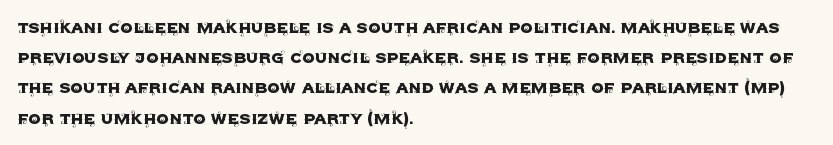
{"italic": "no", "underline": "no", "align": "left", "line_spacing": "normal", "line_spacing_ratio": 1.51, "letter_spacing": "normal", "letter_spacing_em": 0.0, "glyph_px": 20}
